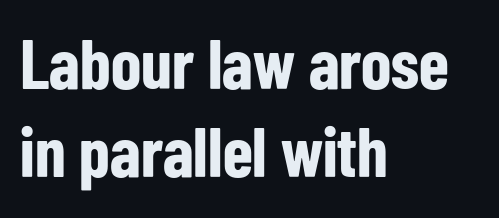
In terms of letterform style, serifs are entirely absent. The passage shown is typed in a proportional face where columns would drift. Every row of glyphs begins at an identical x-position on the left. Posture: straight, roman, zero tilt. Is there much room between lines? A standard amount, neither cramped nor airy.
